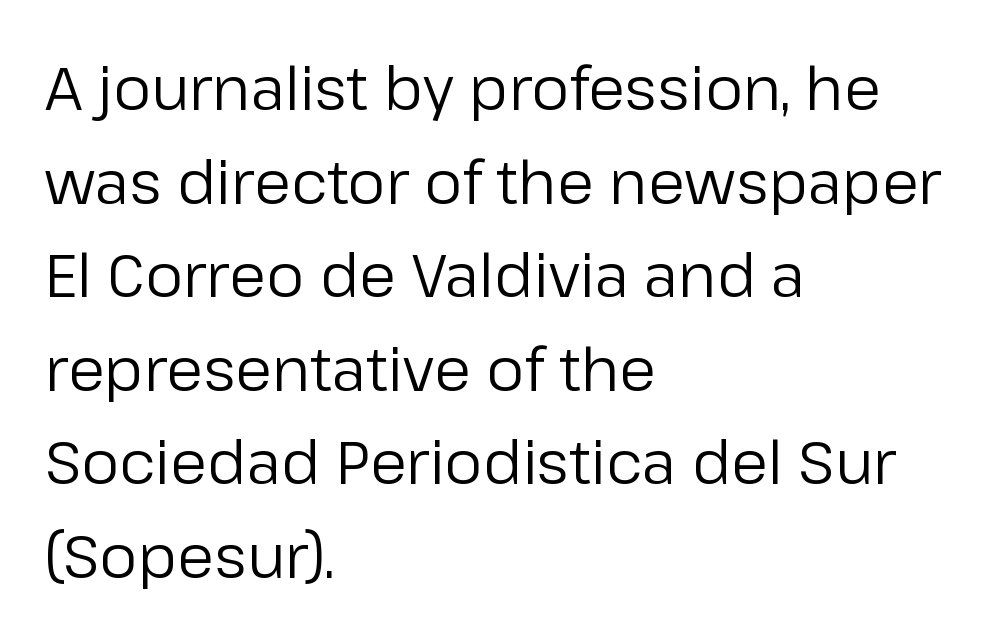
{"serif": "no", "italic": "no", "bold": "no", "weight": "regular", "width": "normal", "stroke_contrast": "low", "x_height": "medium", "monospaced": "no", "underline": "no", "align": "left", "line_spacing": "normal", "line_spacing_ratio": 1.56, "letter_spacing": "normal", "letter_spacing_em": 0.0, "glyph_px": 60}
